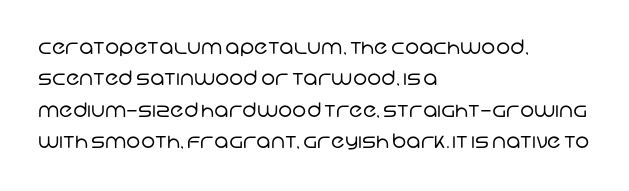
Reading down the block, your eye returns to a fixed left position each line. The passage shown is not bold in any degree. The space beneath each line is pristine and unruled. Reading down the column, the eye jumps a familiar distance to each next line. Inter-character spacing is left at the font's built-in metrics.
